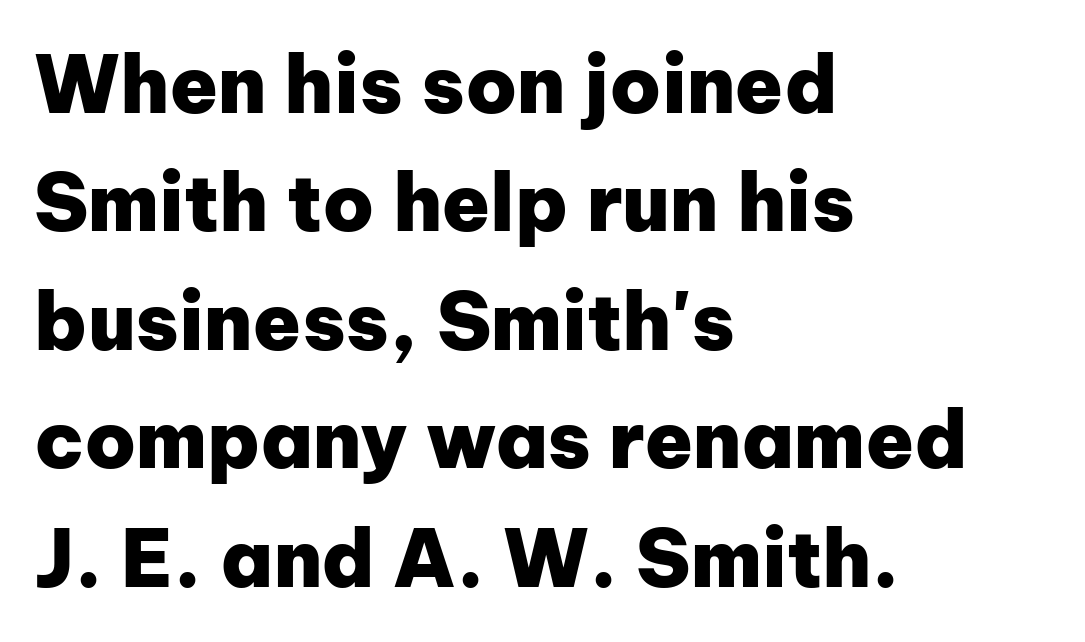
The face used here is rendered with its standard letterfit. Descenders are the only things crossing below the line. This sample has the flowing, uneven cadence of proportional lettering. One glance says typical: line gaps are just what's usual. Horizontal alignment here is leftward, the default for most running prose. Notice how thick the strokes are: this is what a full bold looks like.
